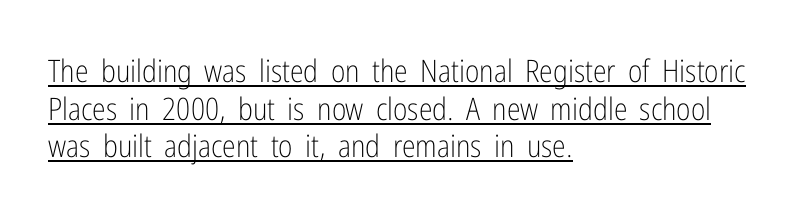
{"serif": "no", "italic": "no", "bold": "no", "weight": "light", "width": "condensed", "stroke_contrast": "low", "x_height": "medium", "monospaced": "no", "underline": "yes", "align": "left", "line_spacing_ratio": 1.21, "letter_spacing": "normal", "letter_spacing_em": 0.0, "glyph_px": 31}
